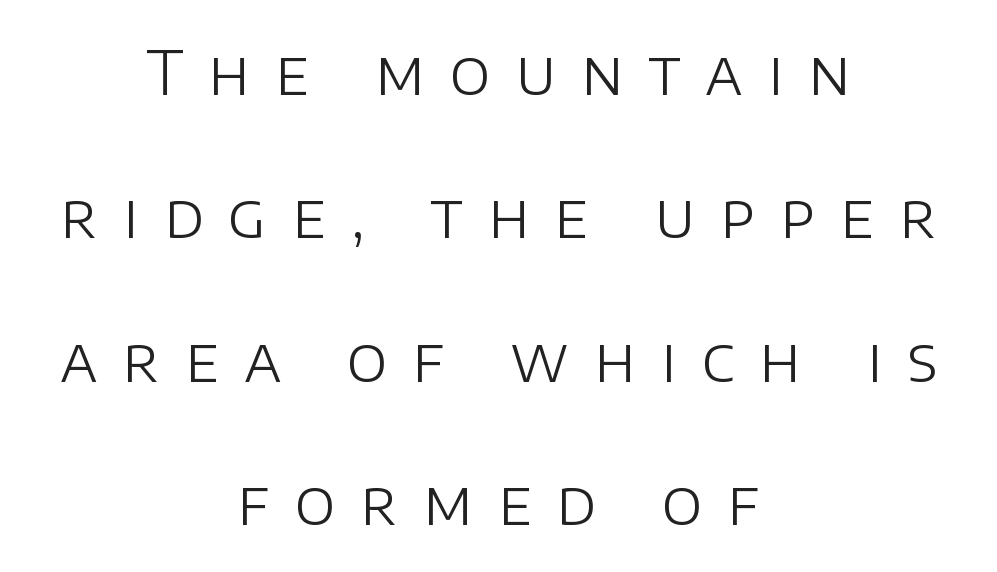
Q: Is the text bold? A: No.
Q: Is the text italic (slanted)? A: No, it is upright.
Q: Is the typeface a serif or a sans-serif typeface? A: Sans-serif.
Q: Is the text underlined? A: No.
Q: How is the paragraph aligned? A: Centered.
Q: Is the spacing between letters normal or unusually wide? A: Unusually wide.
Q: Is the spacing between lines tight, normal or loose? A: Loose.
Q: Width (condensed, normal, or wide)? A: Normal.
Q: Stroke contrast? A: Low.
Q: x-height? A: Large.
Q: Monospaced? A: No.
